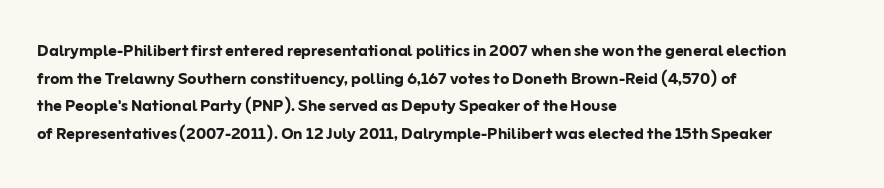
{"italic": "no", "bold": "yes", "underline": "no", "align": "left", "line_spacing": "normal", "line_spacing_ratio": 1.32, "letter_spacing": "normal", "letter_spacing_em": 0.0, "glyph_px": 21}
